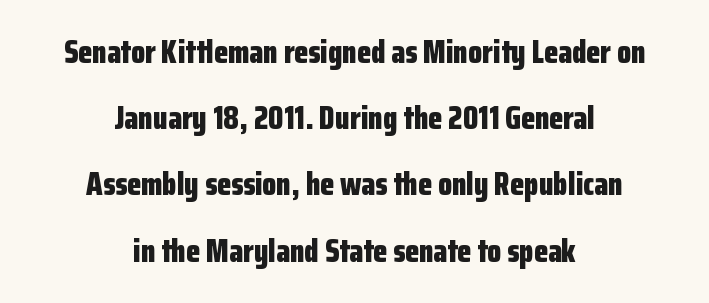
Q: Is the text bold? A: Yes.
Q: Is the text italic (slanted)? A: No, it is upright.
Q: Is the typeface a serif or a sans-serif typeface? A: Sans-serif.
Q: Is the text underlined? A: No.
Q: How is the paragraph aligned? A: Centered.
Q: Is the spacing between letters normal or unusually wide? A: Normal.
Q: Is the spacing between lines tight, normal or loose? A: Loose.
Q: Width (condensed, normal, or wide)? A: Condensed.
Q: Stroke contrast? A: Low.
Q: x-height? A: Medium.
Q: Monospaced? A: No.
